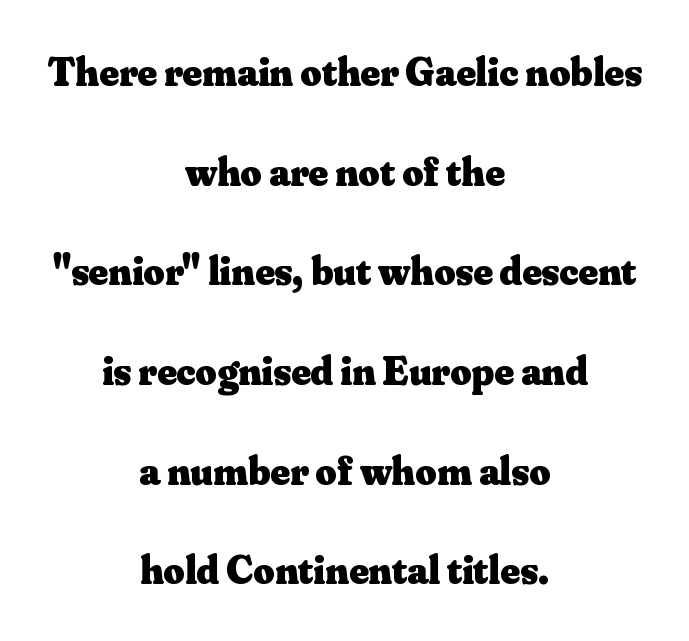
The image shows 41 px heavy serif type, upright; set centered, loose line spacing (2.43x), normal letter spacing, not underlined; medium stroke contrast and a small x-height.
